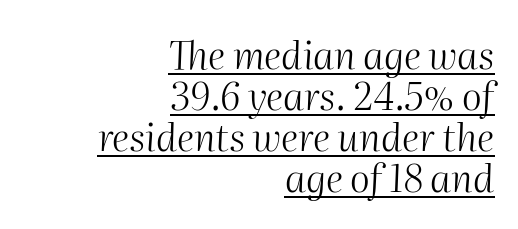
{"italic": "yes", "lean": "right", "slant_degrees": 2, "bold": "no", "weight": "light", "width": "normal", "stroke_contrast": "medium", "x_height": "medium", "monospaced": "no", "underline": "yes", "align": "right", "line_spacing": "tight", "line_spacing_ratio": 1.08, "letter_spacing": "normal", "letter_spacing_em": 0.0, "glyph_px": 38}
